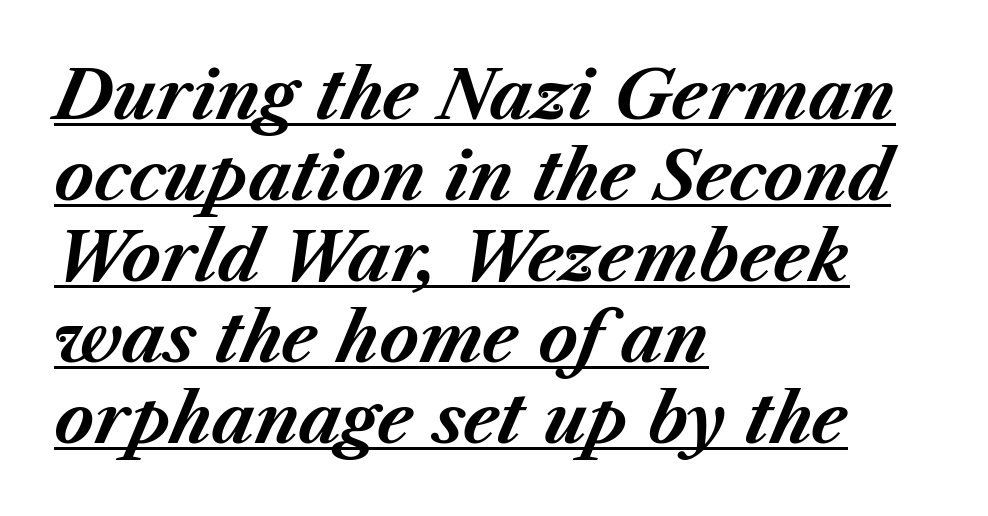
The whole block is typeset with a tilt. Glyph-to-glyph distance matches everyday printed text. The face used here has the dense, thick strokes of a bold. Note the varied advance widths — an 'i' is clearly narrower than an 'm'. The ragged edge is on the right, which tells us the setting is flush left.
